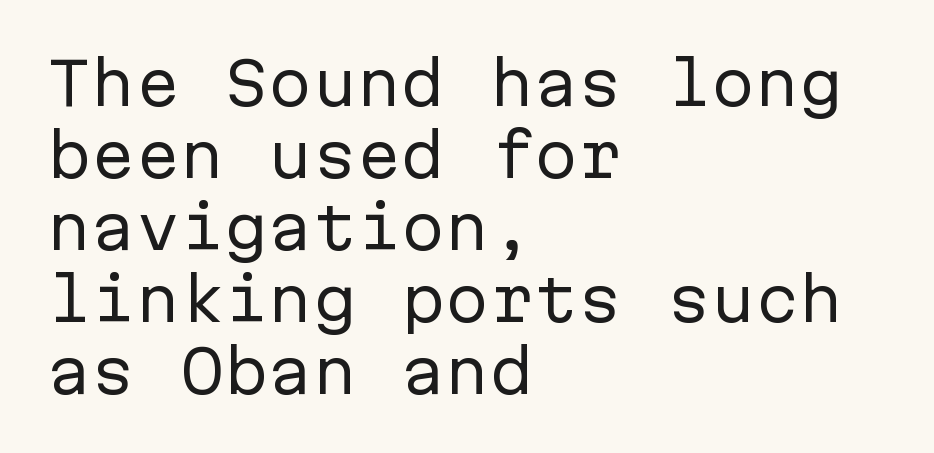
Nobody drew a line under any word here. In terms of posture, this sample is upright. Each stroke keeps to a modest, everyday thickness or less. Default kerning and tracking; the words read as compact shapes. Line starts are locked; line ends wander.
